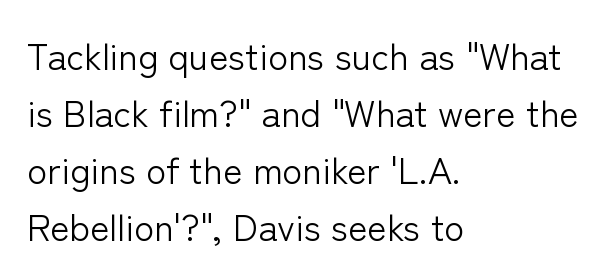
The lines in this sample share a left origin and differ only in where they stop. Default kerning and tracking; the words read as compact shapes. The font's upright variant was chosen for this text. The cut favours lightness, reaching ordinary text weight at its darkest.
